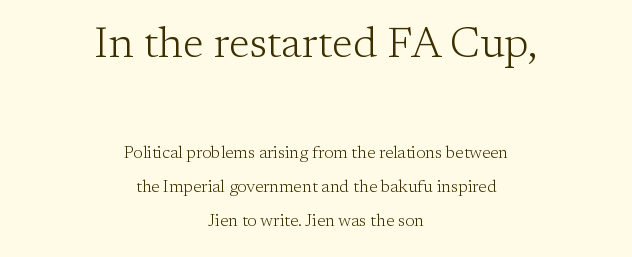
Q: Is the text bold? A: No.
Q: Is the text italic (slanted)? A: No, it is upright.
Q: Is the typeface a serif or a sans-serif typeface? A: Serif.
Q: Is the text underlined? A: No.
Q: How is the paragraph aligned? A: Centered.
Q: Is the spacing between letters normal or unusually wide? A: Normal.
Q: Is the spacing between lines tight, normal or loose? A: Loose.
Q: Which block of text is set in a larger size, the first (top) or the second (bottom)? A: The first (top) one.
Q: Width (condensed, normal, or wide)? A: Normal.
Q: Stroke contrast? A: Low.
Q: x-height? A: Medium.
Q: Monospaced? A: No.
